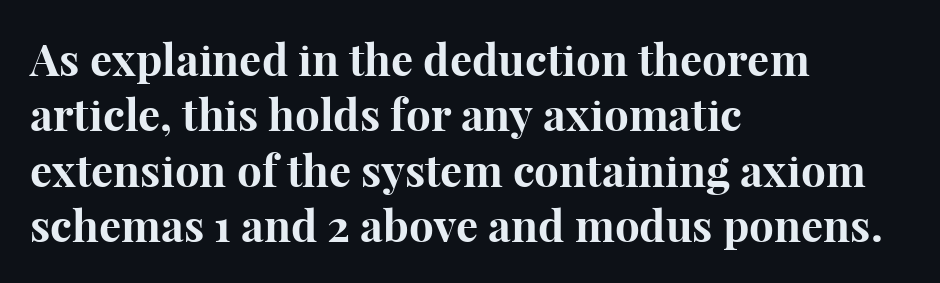
The image shows 44 px bold serif type, upright; set left-aligned, normal line spacing (1.26x), normal letter spacing, not underlined; high stroke contrast and a medium x-height.
